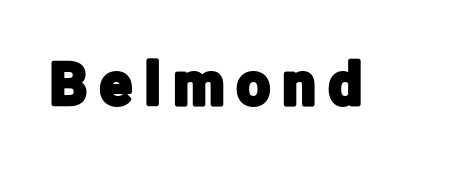
{"serif": "no", "italic": "no", "width": "condensed", "stroke_contrast": "low", "x_height": "medium", "monospaced": "no", "underline": "no", "letter_spacing": "wide", "letter_spacing_em": 0.23, "glyph_px": 58}
